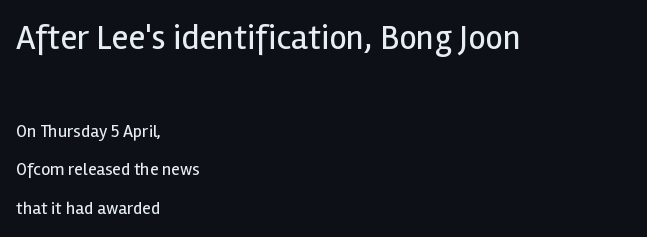
Q: Is the text bold? A: No.
Q: Is the text italic (slanted)? A: No, it is upright.
Q: Is the typeface a serif or a sans-serif typeface? A: Sans-serif.
Q: Is the text underlined? A: No.
Q: How is the paragraph aligned? A: Left-aligned.
Q: Is the spacing between letters normal or unusually wide? A: Normal.
Q: Is the spacing between lines tight, normal or loose? A: Loose.
Q: Which block of text is set in a larger size, the first (top) or the second (bottom)? A: The first (top) one.
Q: Width (condensed, normal, or wide)? A: Normal.
Q: x-height? A: Medium.
Q: Monospaced? A: No.
